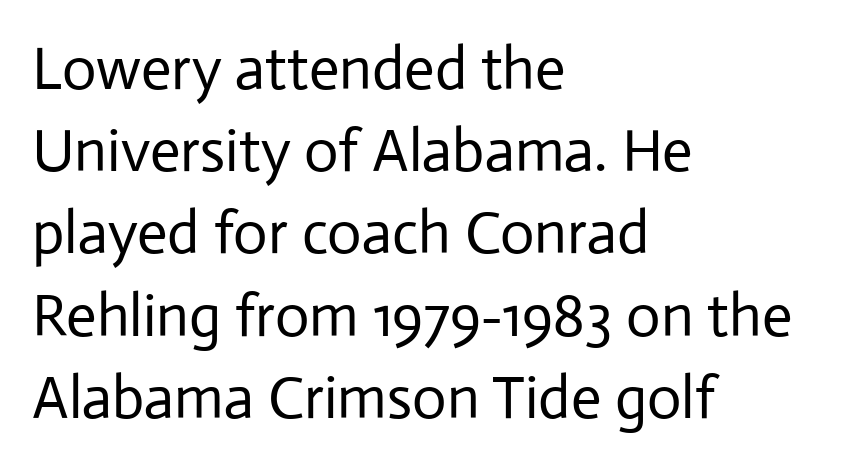
Line beginnings align vertically; line endings do not. I'd call this a sans setting — the letters go barefoot. Caption: face not bold, strokes unweighted. Character widths vary here, with narrow letters taking less room than wide ones.
